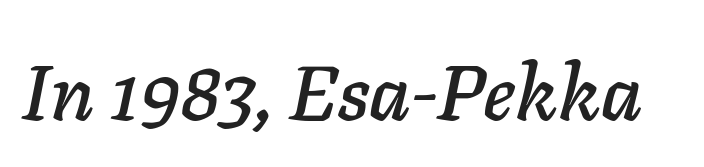
{"italic": "yes", "lean": "right", "slant_degrees": 11, "width": "normal", "stroke_contrast": "low", "x_height": "medium", "monospaced": "no", "underline": "no", "letter_spacing": "normal", "letter_spacing_em": 0.0, "glyph_px": 78}
